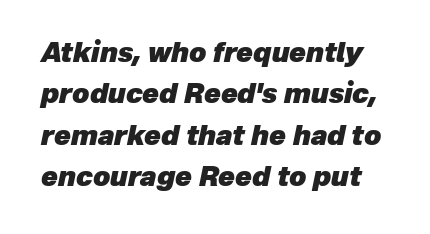
Q: Is the text bold? A: Yes.
Q: Is the text italic (slanted)? A: Yes, it leans right by about 12 degrees.
Q: Is the text underlined? A: No.
Q: Is the spacing between letters normal or unusually wide? A: Normal.
Q: Is the spacing between lines tight, normal or loose? A: Normal.
